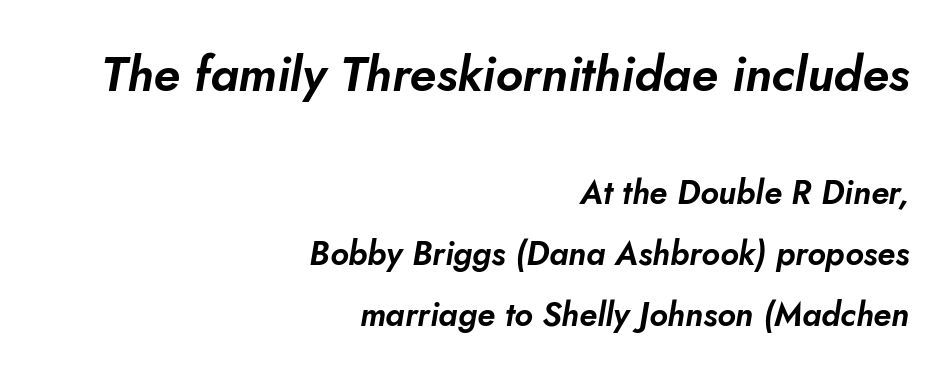
Q: Is the text italic (slanted)? A: Yes, it leans right by about 10 degrees.
Q: Is the text underlined? A: No.
Q: How is the paragraph aligned? A: Right-aligned.
Q: Is the spacing between letters normal or unusually wide? A: Normal.
Q: Which block of text is set in a larger size, the first (top) or the second (bottom)? A: The first (top) one.
Q: Width (condensed, normal, or wide)? A: Normal.
Q: Stroke contrast? A: Low.
Q: x-height? A: Small.
Q: Monospaced? A: No.
